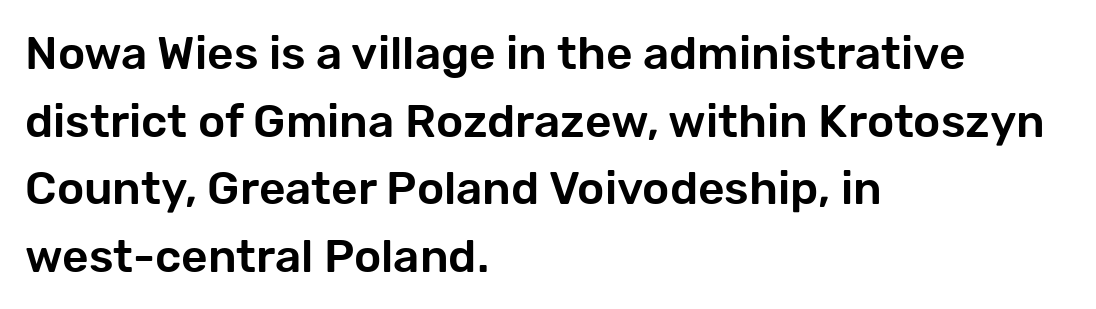
Q: Is the text italic (slanted)? A: No, it is upright.
Q: Is the typeface a serif or a sans-serif typeface? A: Sans-serif.
Q: Is the text underlined? A: No.
Q: How is the paragraph aligned? A: Left-aligned.
Q: Is the spacing between letters normal or unusually wide? A: Normal.
Q: Is the spacing between lines tight, normal or loose? A: Normal.
Q: Width (condensed, normal, or wide)? A: Normal.
Q: Stroke contrast? A: Low.
Q: x-height? A: Medium.
Q: Monospaced? A: No.
